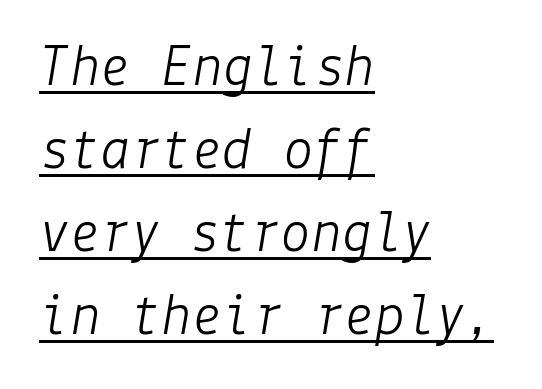
Q: Is the text bold? A: No.
Q: Is the text italic (slanted)? A: Yes, it leans right by about 9 degrees.
Q: Is the text underlined? A: Yes.
Q: How is the paragraph aligned? A: Left-aligned.
Q: Is the spacing between letters normal or unusually wide? A: Normal.
Q: Is the spacing between lines tight, normal or loose? A: Normal.
Q: Width (condensed, normal, or wide)? A: Normal.
Q: Stroke contrast? A: Low.
Q: x-height? A: Medium.
